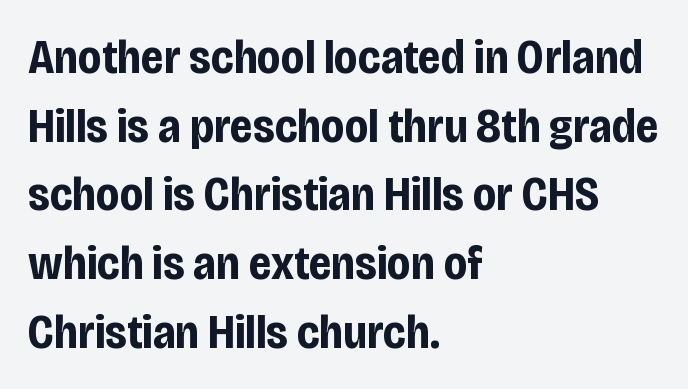
The image shows 48 px bold, condensed sans-serif type, upright; set left-aligned, normal line spacing (1.43x), normal letter spacing, not underlined; low stroke contrast and a large x-height.
